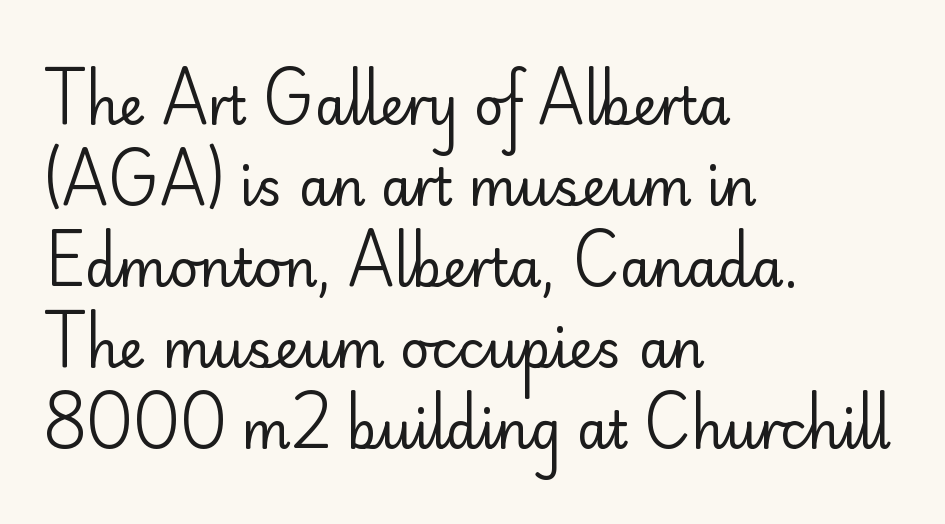
The image shows 51 px regular-weight sans-serif type, upright; set left-aligned, normal line spacing (1.59x), normal letter spacing, not underlined; low stroke contrast and a small x-height.
